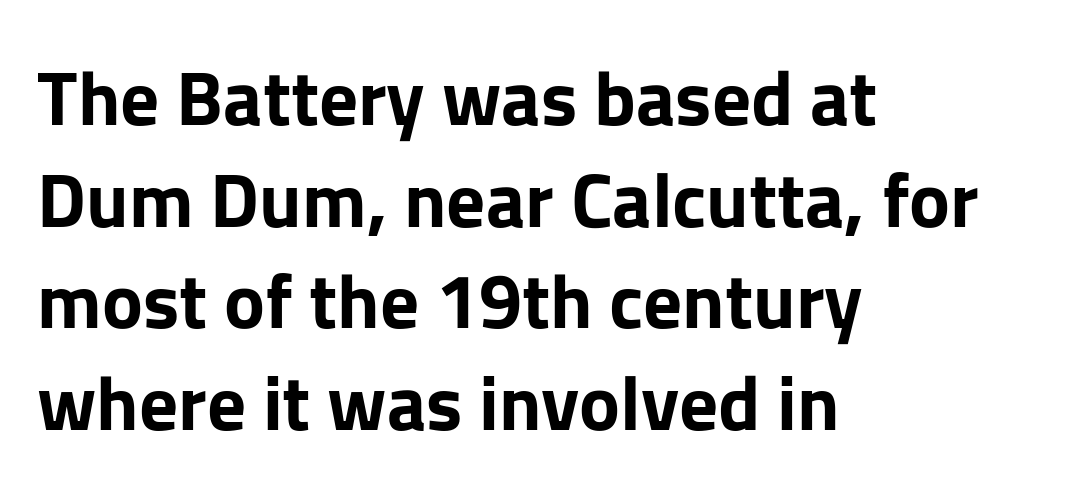
{"serif": "no", "italic": "no", "bold": "yes", "weight": "bold", "width": "normal", "stroke_contrast": "low", "x_height": "medium", "monospaced": "no", "underline": "no", "align": "left", "line_spacing": "normal", "line_spacing_ratio": 1.32, "letter_spacing": "normal", "letter_spacing_em": 0.0, "glyph_px": 77}
